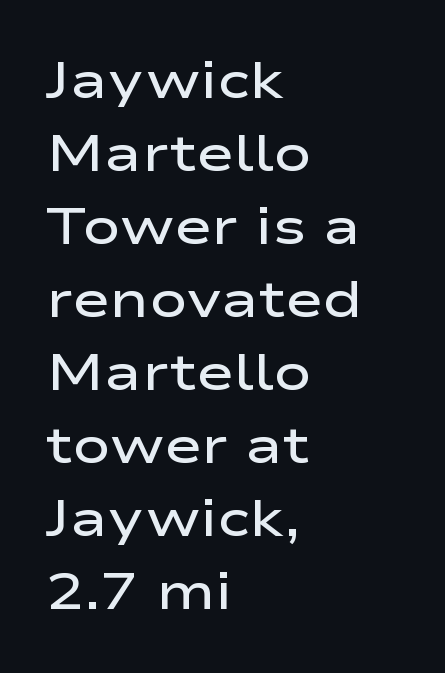
Ordinary non-slanted type is in use. Each new line begins a customary step beneath the previous one. A typesetter would label this face a sans. Here the designer chose a conventional face with non-uniform glyph widths. Plain, unruled lines of type. There is no visible air inserted between adjacent glyphs.
